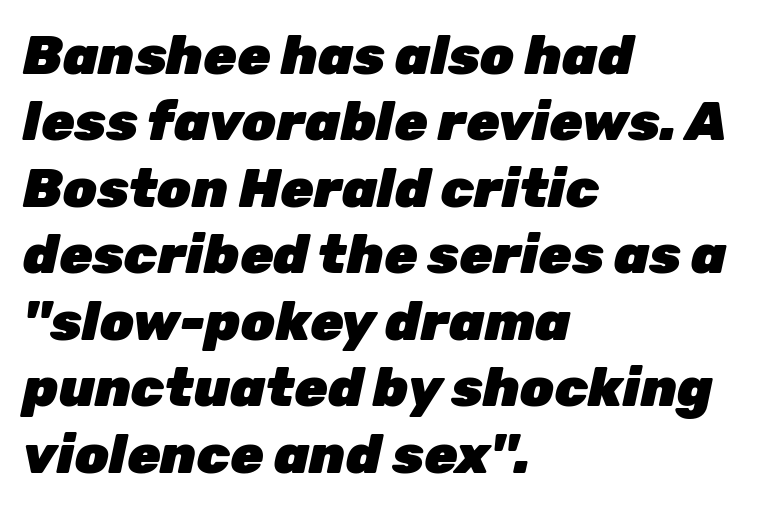
Q: Is the text bold? A: Yes.
Q: Is the text italic (slanted)? A: Yes, it leans right by about 12 degrees.
Q: Is the text underlined? A: No.
Q: How is the paragraph aligned? A: Left-aligned.
Q: Is the spacing between letters normal or unusually wide? A: Normal.
Q: Width (condensed, normal, or wide)? A: Normal.
Q: Stroke contrast? A: Low.
Q: x-height? A: Medium.
Q: Monospaced? A: No.
